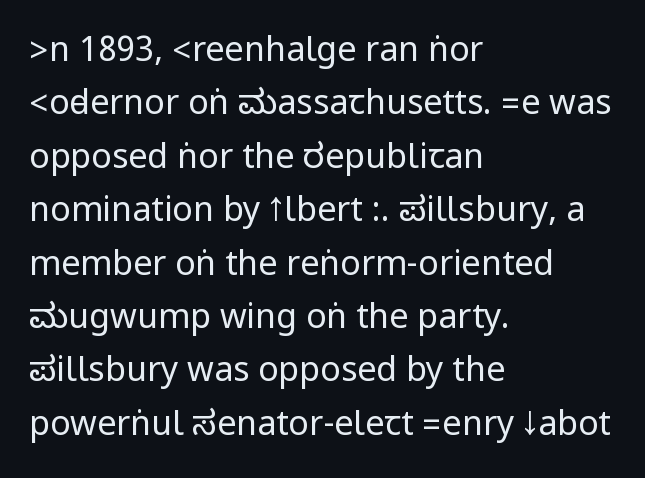
Q: Is the text bold? A: No.
Q: Is the text italic (slanted)? A: No, it is upright.
Q: Is the typeface a serif or a sans-serif typeface? A: Sans-serif.
Q: Is the text underlined? A: No.
Q: How is the paragraph aligned? A: Left-aligned.
Q: Is the spacing between letters normal or unusually wide? A: Normal.
Q: Is the spacing between lines tight, normal or loose? A: Normal.
Q: Width (condensed, normal, or wide)? A: Condensed.
Q: Stroke contrast? A: Low.
